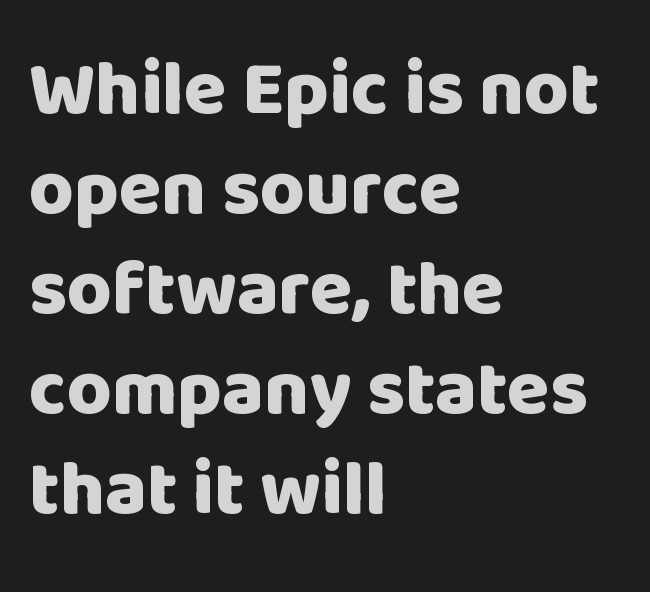
Do the characters align in a grid? No, the font is proportional. The string is rendered with underlining switched off. Pretty heavy lettering here — definitely bold. Honestly, the letter spacing is just normal — you wouldn't notice it. A typesetter would label this face a sans. If you drew a line through each stem, it would be perfectly vertical.
